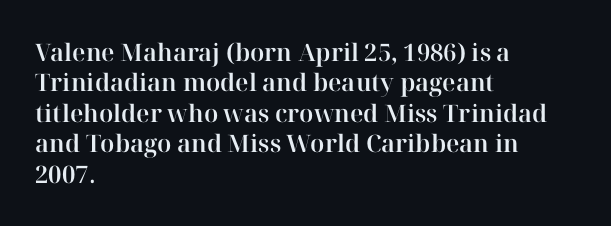
{"italic": "no", "underline": "no", "align": "left", "line_spacing": "normal", "line_spacing_ratio": 1.27, "letter_spacing": "normal", "letter_spacing_em": 0.0, "glyph_px": 24}
